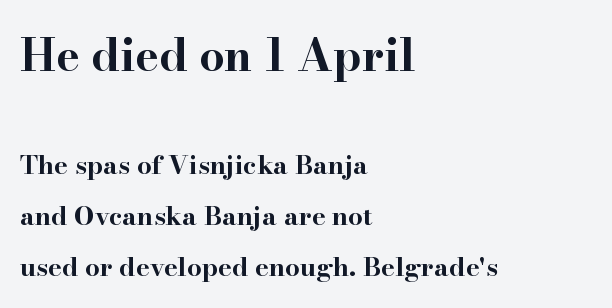
Q: Is the text bold? A: Yes.
Q: Is the text italic (slanted)? A: No, it is upright.
Q: Is the typeface a serif or a sans-serif typeface? A: Serif.
Q: Is the text underlined? A: No.
Q: How is the paragraph aligned? A: Left-aligned.
Q: Is the spacing between letters normal or unusually wide? A: Normal.
Q: Is the spacing between lines tight, normal or loose? A: Loose.
Q: Which block of text is set in a larger size, the first (top) or the second (bottom)? A: The first (top) one.
Q: Width (condensed, normal, or wide)? A: Wide.
Q: Stroke contrast? A: High.
Q: x-height? A: Small.
Q: Monospaced? A: No.
